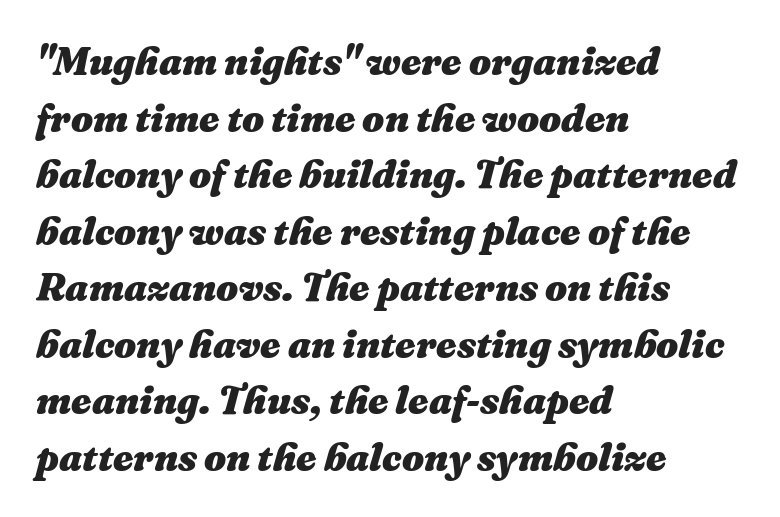
{"italic": "yes", "lean": "right", "slant_degrees": 16, "bold": "yes", "weight": "heavy", "width": "normal", "stroke_contrast": "medium", "x_height": "medium", "monospaced": "no", "underline": "no", "align": "left", "line_spacing": "normal", "line_spacing_ratio": 1.45, "letter_spacing": "normal", "letter_spacing_em": 0.0, "glyph_px": 39}
